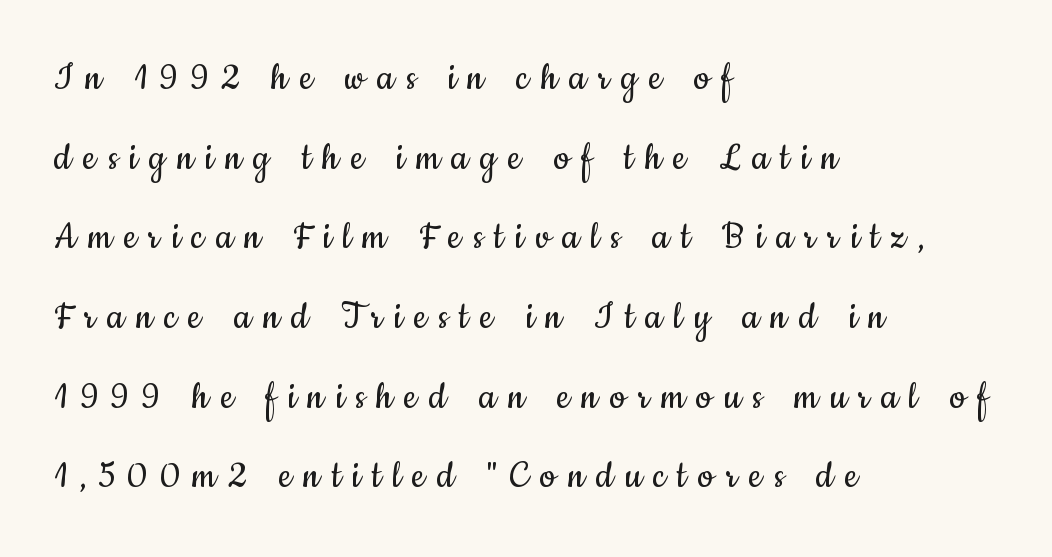
The image shows 44 px regular-weight, condensed sans-serif type; set left-aligned, line spacing 1.81x, unusually wide letter spacing (+0.27 em), not underlined; low stroke contrast and a small x-height.
